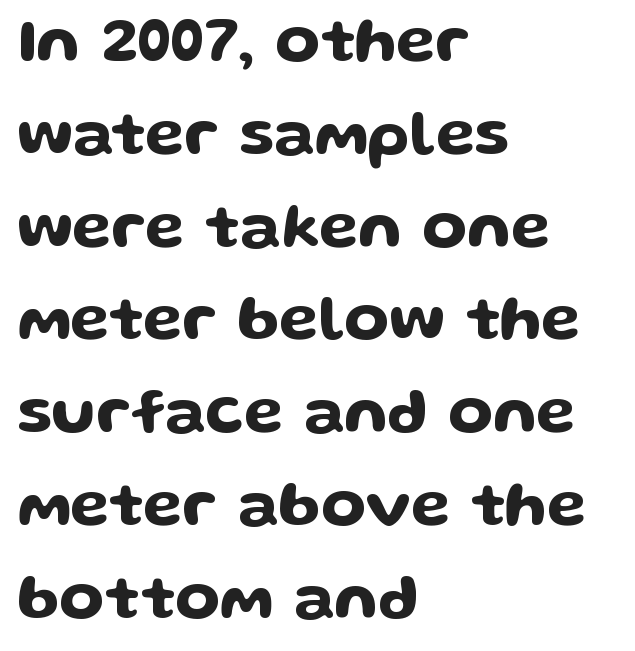
Q: Is the text italic (slanted)? A: No, it is upright.
Q: Is the typeface a serif or a sans-serif typeface? A: Sans-serif.
Q: Is the text underlined? A: No.
Q: How is the paragraph aligned? A: Left-aligned.
Q: Is the spacing between letters normal or unusually wide? A: Normal.
Q: Is the spacing between lines tight, normal or loose? A: Normal.
Q: Width (condensed, normal, or wide)? A: Wide.
Q: Stroke contrast? A: Low.
Q: x-height? A: Medium.
Q: Monospaced? A: No.
